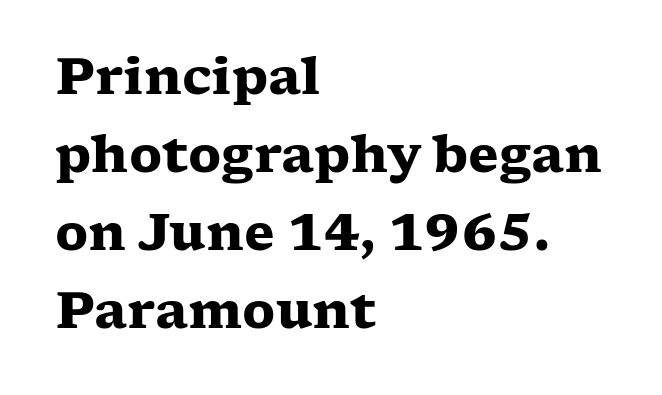
{"serif": "yes", "italic": "no", "bold": "yes", "weight": "heavy", "width": "wide", "stroke_contrast": "low", "x_height": "medium", "monospaced": "no", "underline": "no", "align": "left", "line_spacing": "normal", "line_spacing_ratio": 1.56, "letter_spacing": "normal", "letter_spacing_em": 0.0, "glyph_px": 50}
